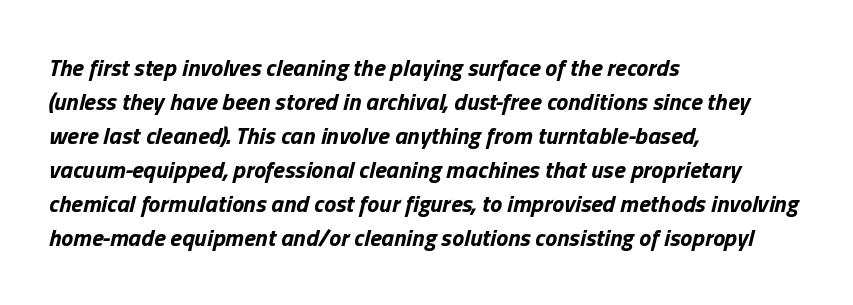
{"italic": "yes", "lean": "right", "slant_degrees": 13, "bold": "yes", "underline": "no", "align": "left", "line_spacing": "normal", "line_spacing_ratio": 1.42, "letter_spacing": "normal", "letter_spacing_em": 0.0, "glyph_px": 24}
